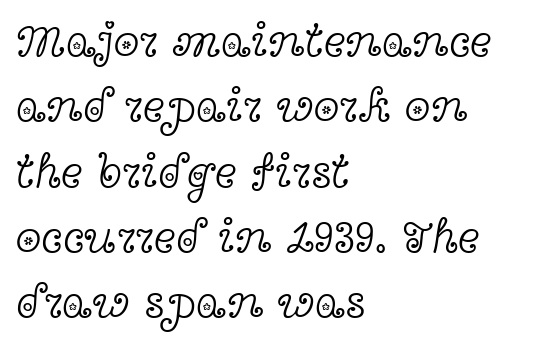
The image shows 47 px light, wide serif type, upright; set left-aligned, normal line spacing (1.39x), normal letter spacing, not underlined; a medium x-height.
